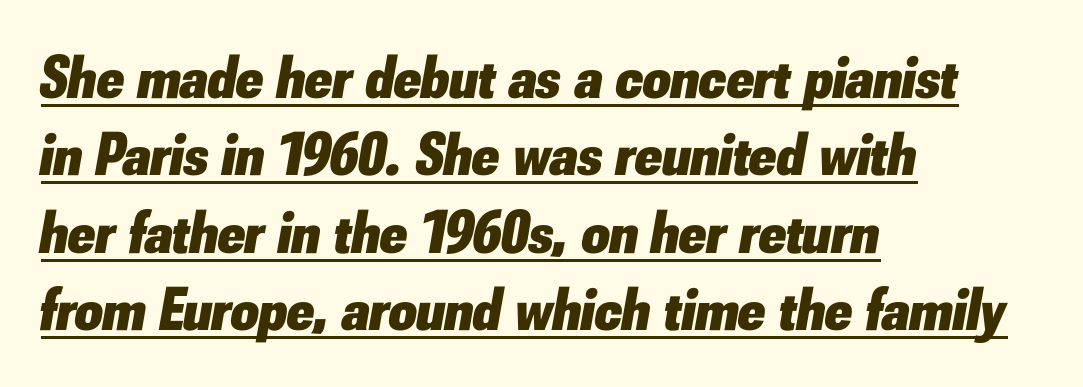
Q: Is the text bold? A: Yes.
Q: Is the text italic (slanted)? A: Yes, it leans right by about 10 degrees.
Q: Is the text underlined? A: Yes.
Q: How is the paragraph aligned? A: Left-aligned.
Q: Is the spacing between letters normal or unusually wide? A: Normal.
Q: Is the spacing between lines tight, normal or loose? A: Normal.
Q: Width (condensed, normal, or wide)? A: Normal.
Q: Stroke contrast? A: Low.
Q: x-height? A: Small.
Q: Monospaced? A: No.
